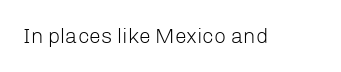
Q: Is the text bold? A: No.
Q: Is the text italic (slanted)? A: No, it is upright.
Q: Is the text underlined? A: No.
Q: Is the spacing between letters normal or unusually wide? A: Normal.
